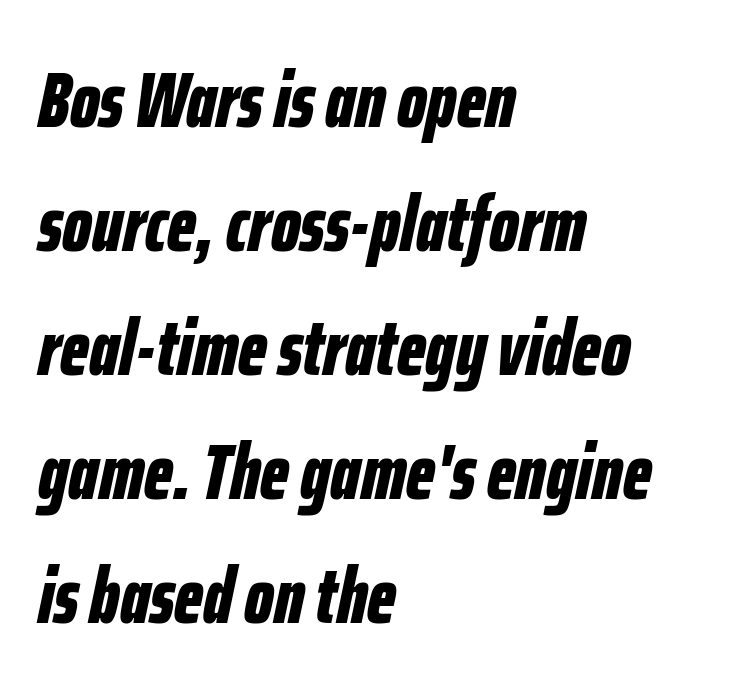
Rows of type keep a routine distance in the vertical direction. The tracking reads as untouched default to a designer's eye. The whole block is typeset with a tilt. The typesetting leans heavy: a genuine bold. A typesetter would call this proportional, since set widths differ per character. Leftover space on each line is placed entirely after the last word.
